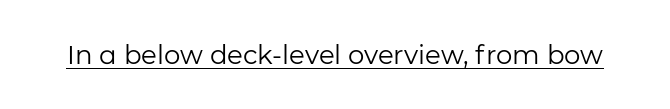
{"italic": "no", "bold": "no", "underline": "yes", "letter_spacing": "normal", "letter_spacing_em": 0.0, "glyph_px": 26}
